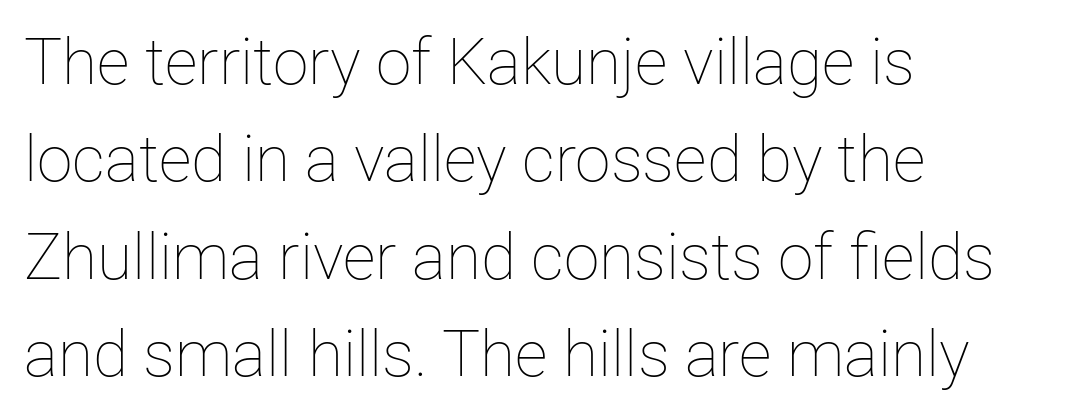
Q: Is the text bold? A: No.
Q: Is the text italic (slanted)? A: No, it is upright.
Q: Is the text underlined? A: No.
Q: How is the paragraph aligned? A: Left-aligned.
Q: Is the spacing between letters normal or unusually wide? A: Normal.
Q: Is the spacing between lines tight, normal or loose? A: Normal.
Q: Width (condensed, normal, or wide)? A: Normal.
Q: Stroke contrast? A: Low.
Q: x-height? A: Medium.
Q: Monospaced? A: No.
